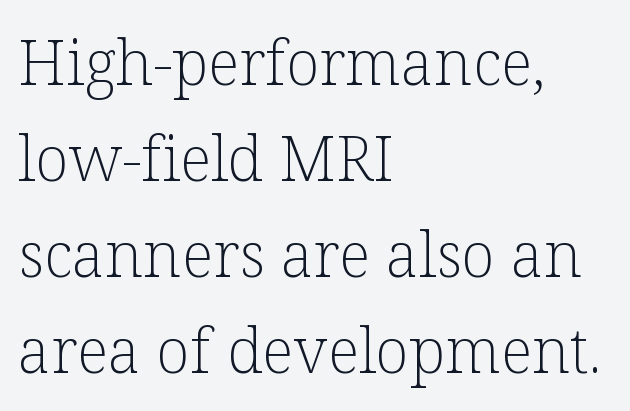
Reading down the column, the eye jumps a familiar distance to each next line. Small tapered or slab feet sit at the stroke ends, so this counts as serif. Underlining? Definitely not there. This reads as an unemphasized weight, regular at the heaviest.
